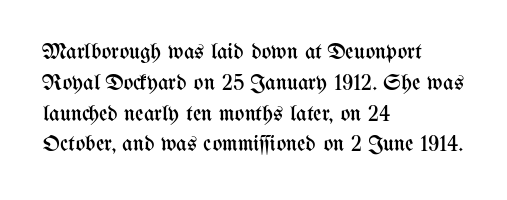
The image shows 23 px text type, upright; set left-aligned, normal line spacing (1.34x), normal letter spacing, not underlined.
